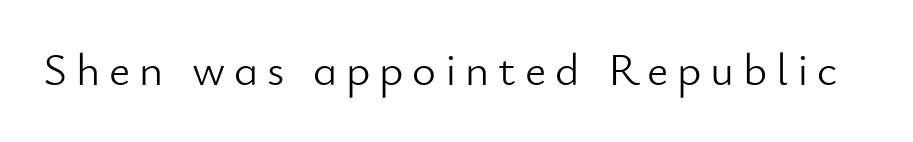
The image shows 46 px light sans-serif type, upright; set not underlined; low stroke contrast and a small x-height.
